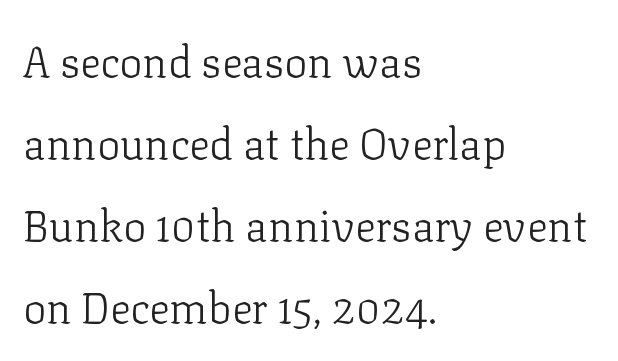
The image shows 43 px light serif type, upright; set left-aligned, loose line spacing (1.91x), normal letter spacing, not underlined; low stroke contrast and a medium x-height.
